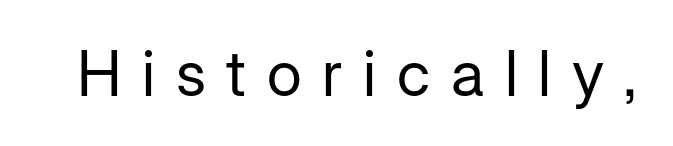
{"serif": "no", "italic": "no", "bold": "no", "weight": "regular", "width": "normal", "stroke_contrast": "low", "x_height": "medium", "monospaced": "no", "underline": "no", "letter_spacing": "wide", "letter_spacing_em": 0.33, "glyph_px": 63}
